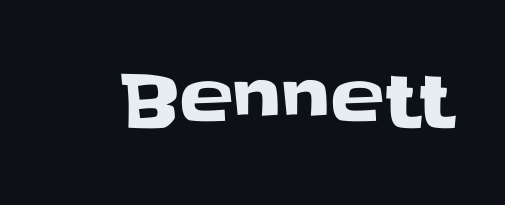
The image shows 72 px sans-serif type, upright; set normal letter spacing, not underlined; low stroke contrast and a large x-height.
